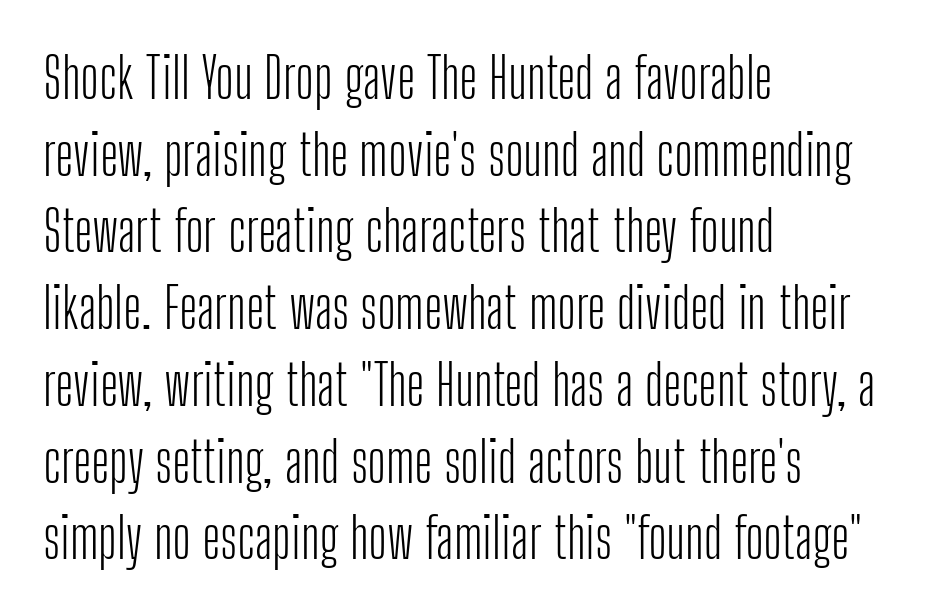
In terms of letterspacing, this is plain default setting. A student would call this left alignment; a typographer would say flush left, rag right. Honestly, there is no underline to notice here at all. Regarding serifs, this sample does without them. A typesetter would call this leading conventional body-copy spacing.
